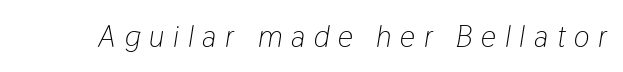
{"italic": "yes", "lean": "right", "slant_degrees": 9, "bold": "no", "weight": "light", "width": "condensed", "stroke_contrast": "low", "x_height": "medium", "monospaced": "no", "underline": "no", "letter_spacing": "wide", "letter_spacing_em": 0.29, "glyph_px": 30}
